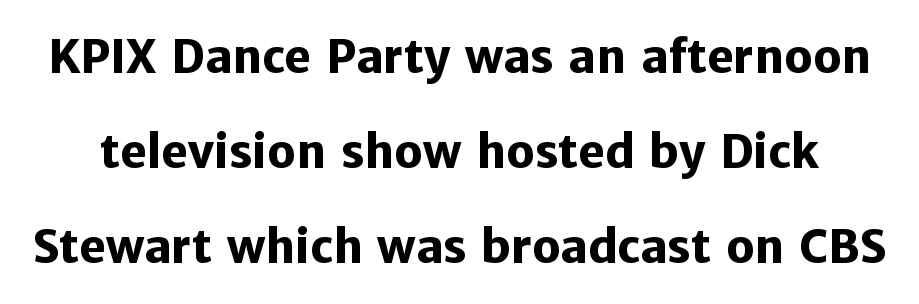
The image shows 45 px heavy sans-serif type, upright; set loose line spacing (2.11x), normal letter spacing, not underlined; low stroke contrast and a medium x-height.
